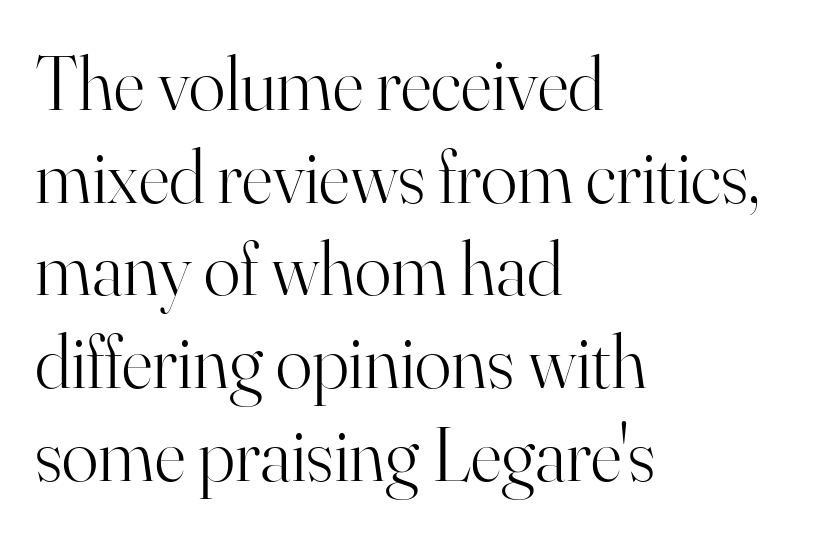
The image shows 76 px light serif type, upright; set left-aligned, line spacing 1.22x, normal letter spacing, not underlined; high stroke contrast and a small x-height.
